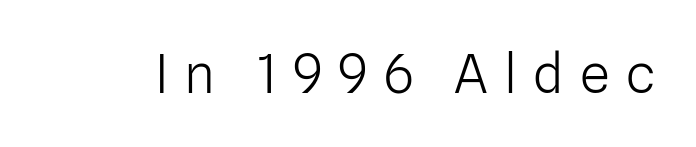
{"serif": "no", "italic": "no", "bold": "no", "weight": "light", "width": "normal", "stroke_contrast": "low", "x_height": "medium", "monospaced": "no", "underline": "no", "letter_spacing": "wide", "letter_spacing_em": 0.3, "glyph_px": 54}
